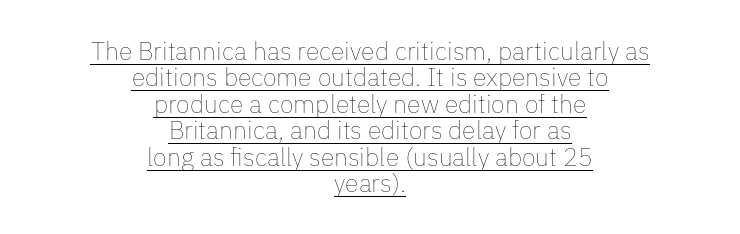
Characters follow at the spacing the type designer built in. Centered paragraph, ragged on both sides. The letters stand upright; this is a roman face. The face used here appears with an underline applied. Leading: reduced.
